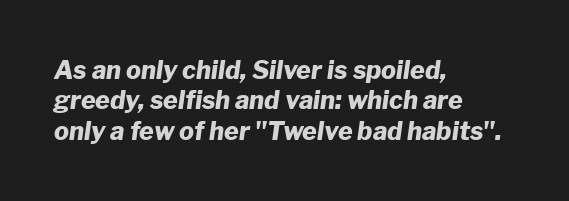
The image shows 25 px bold type, italic (leaning right); set left-aligned, line spacing 1.22x, normal letter spacing, not underlined.
